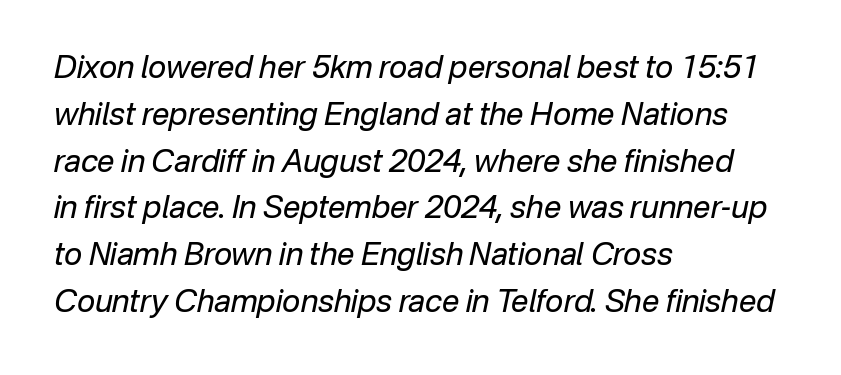
Observe the lean: these are italic letterforms. Typeset ragged right — the left edge is the straight one. The baseline area is clear. This sample has the flowing, uneven cadence of proportional lettering.
